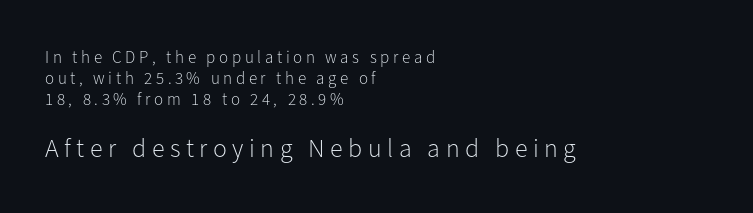
Q: Is the text bold? A: No.
Q: Is the text italic (slanted)? A: No, it is upright.
Q: Is the text underlined? A: No.
Q: How is the paragraph aligned? A: Left-aligned.
Q: Is the spacing between letters normal or unusually wide? A: Unusually wide.
Q: Is the spacing between lines tight, normal or loose? A: Normal.
Q: Which block of text is set in a larger size, the first (top) or the second (bottom)? A: The second (bottom) one.
